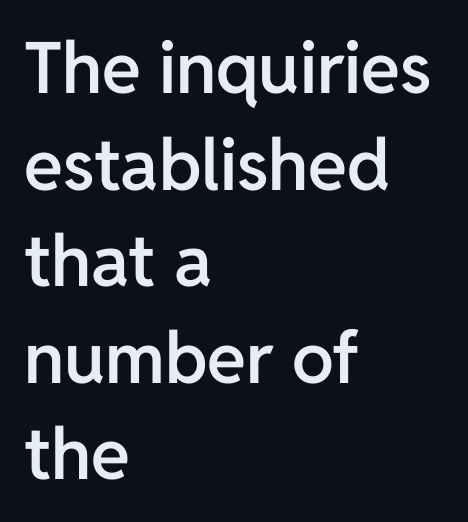
The image shows 71 px semibold sans-serif type, upright; set left-aligned, normal line spacing (1.36x), normal letter spacing, not underlined; low stroke contrast and a medium x-height.
